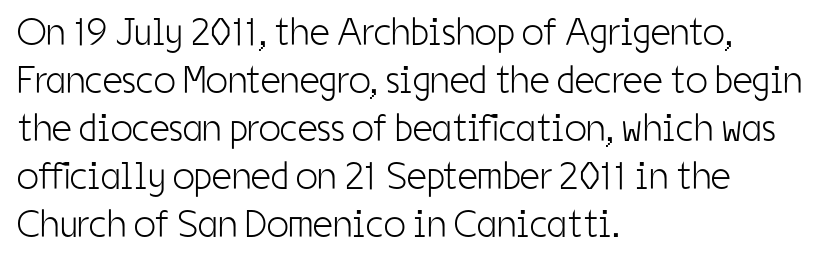
Bare-footed words on every line. A roman cut, with each character standing at attention. Examine the stroke ends and you'll find no serifs. One-word summary of the alignment: left. Do the characters align in a grid? No, the font is proportional. Compared with a typical body face, this is equally light or lighter still.
